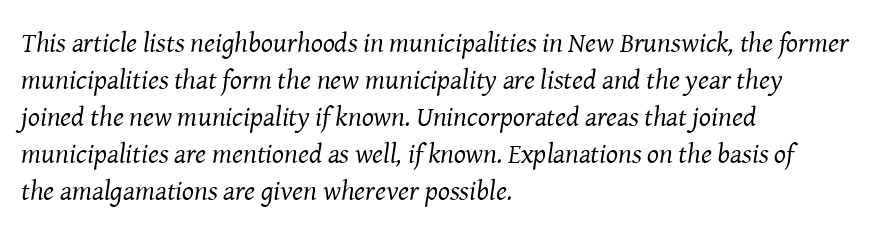
The image shows 28 px regular-weight serif type, italic (leaning right); set left-aligned, normal line spacing (1.32x), normal letter spacing, not underlined; medium stroke contrast and a medium x-height.
